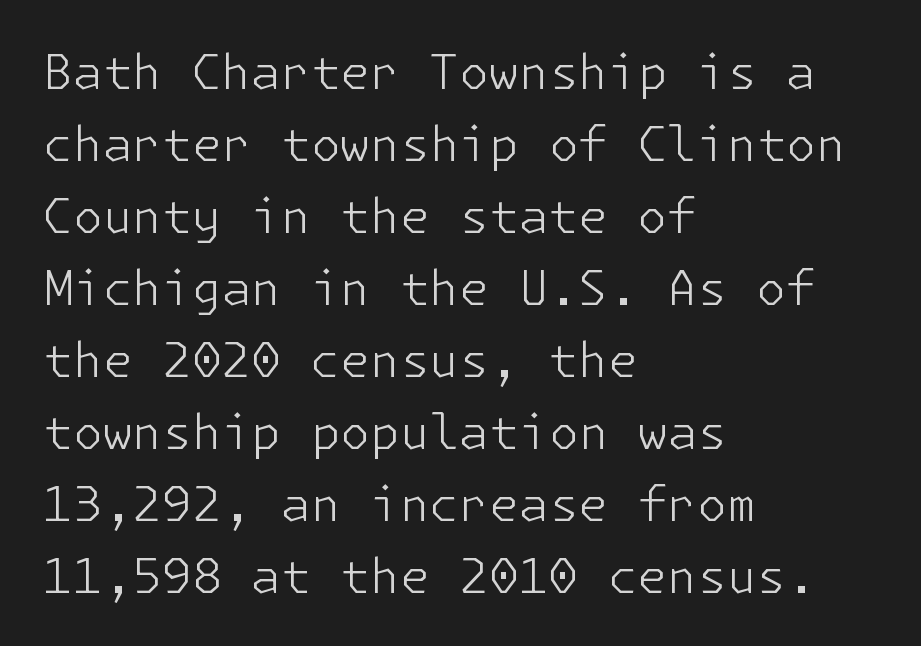
{"serif": "no", "italic": "no", "bold": "no", "weight": "light", "width": "normal", "stroke_contrast": "low", "x_height": "medium", "underline": "no", "align": "left", "line_spacing": "normal", "line_spacing_ratio": 1.5, "letter_spacing": "normal", "letter_spacing_em": 0.0, "glyph_px": 48}
